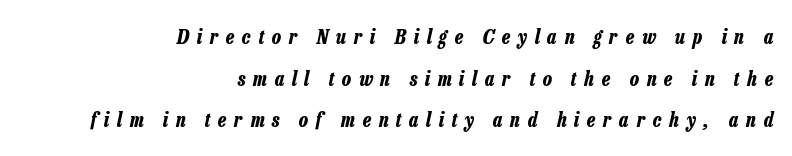
{"italic": "yes", "lean": "right", "slant_degrees": 13, "bold": "yes", "underline": "no", "align": "right", "line_spacing": "loose", "line_spacing_ratio": 2.08, "letter_spacing": "wide", "letter_spacing_em": 0.39, "glyph_px": 20}
